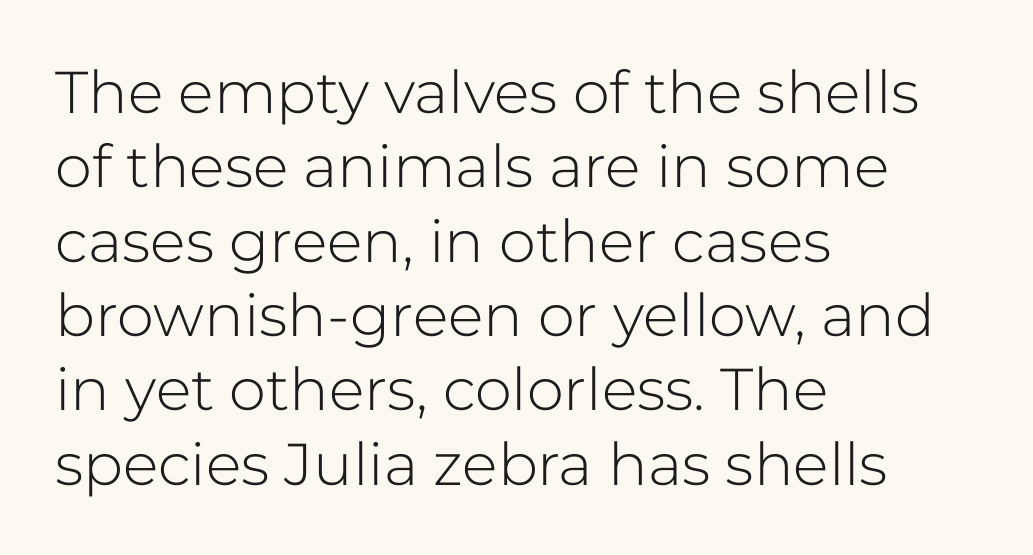
{"serif": "no", "italic": "no", "bold": "no", "weight": "light", "width": "normal", "stroke_contrast": "low", "x_height": "medium", "monospaced": "no", "underline": "no", "align": "left", "line_spacing": "normal", "line_spacing_ratio": 1.26, "letter_spacing": "normal", "letter_spacing_em": 0.0, "glyph_px": 59}
